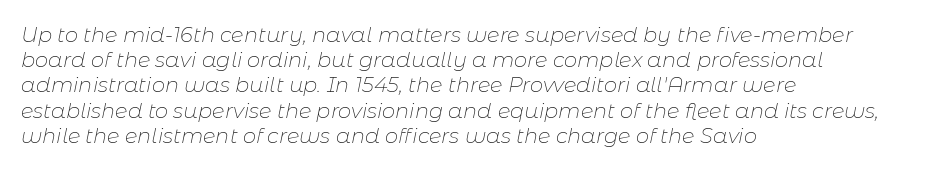
The image shows 21 px text type, italic (leaning right); set left-aligned, line spacing 1.2x, normal letter spacing, not underlined.
